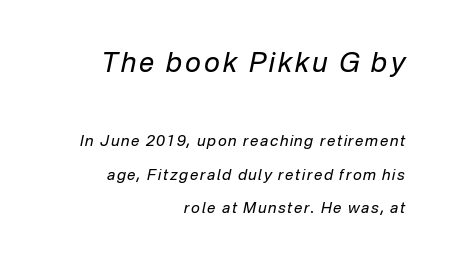
The image shows 27 px text type, italic (leaning right); set right-aligned, loose line spacing (2.26x), not underlined; the first (top) block is 1.8x larger.
